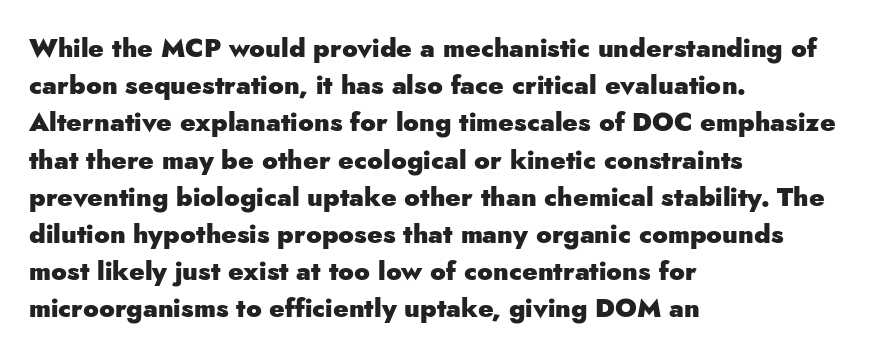
{"italic": "no", "bold": "yes", "underline": "no", "align": "left", "line_spacing": "normal", "line_spacing_ratio": 1.43, "letter_spacing": "normal", "letter_spacing_em": 0.0, "glyph_px": 26}
